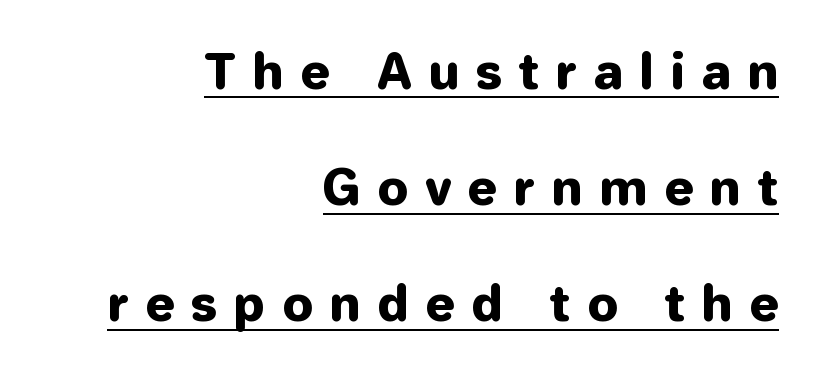
Does the copy run flush right? Yes — the right margin is perfectly even. The words here are underlined. Short note: letters widely spaced. No italicization has been applied; the sample stays upright. Here the designer chose a conventional face with non-uniform glyph widths. Whoever set this chose breathing room over compactness in the vertical rhythm.
